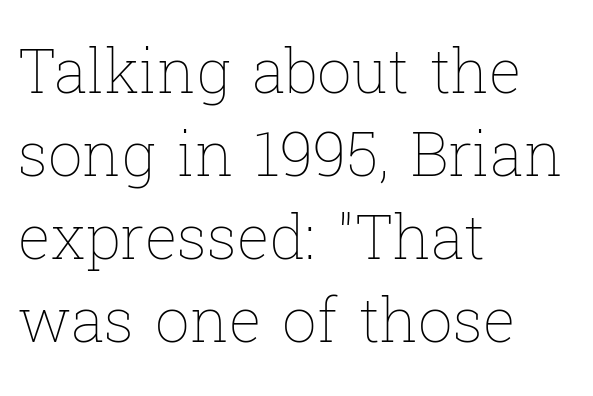
The specimen reads as upright at a glance. Is the type heavy? It reads as light-to-regular instead. The rendering uses natural spacing where letterforms have individual widths. Left-aligned paragraph, ragged on the right. The face used here is rendered with its standard letterfit.
